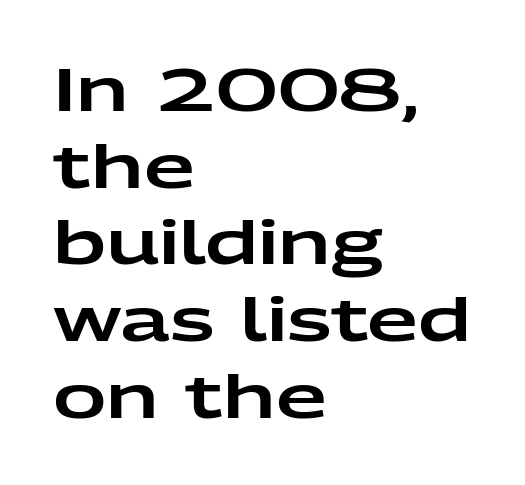
Visually the block forms a straight wall on the left and a jagged coastline on the right. Is this a fixed-width face? No — the glyphs have proportional, varying widths. Descenders hang freely into open space. The typeface chosen for these lines omits serifs. Characters follow at the spacing the type designer built in.
